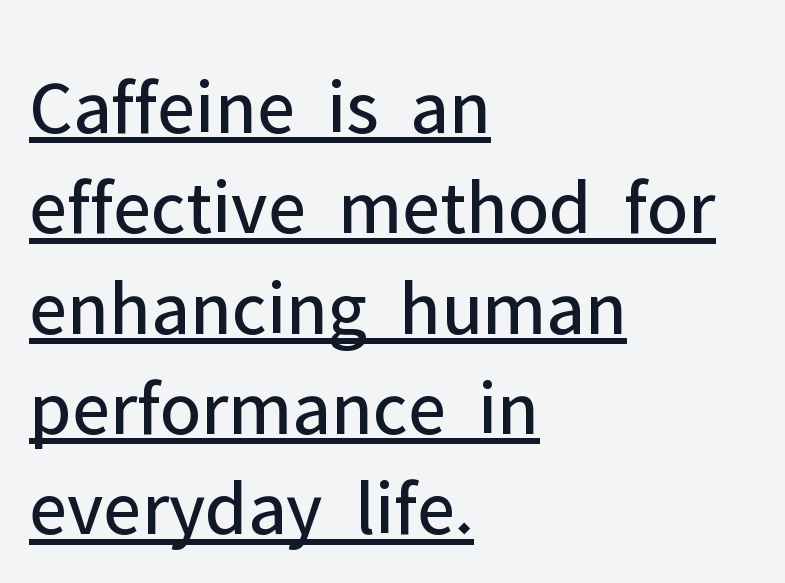
{"serif": "no", "italic": "no", "bold": "no", "weight": "regular", "width": "normal", "stroke_contrast": "low", "x_height": "medium", "monospaced": "no", "underline": "yes", "align": "left", "line_spacing": "normal", "line_spacing_ratio": 1.27, "letter_spacing": "normal", "letter_spacing_em": 0.0, "glyph_px": 79}
